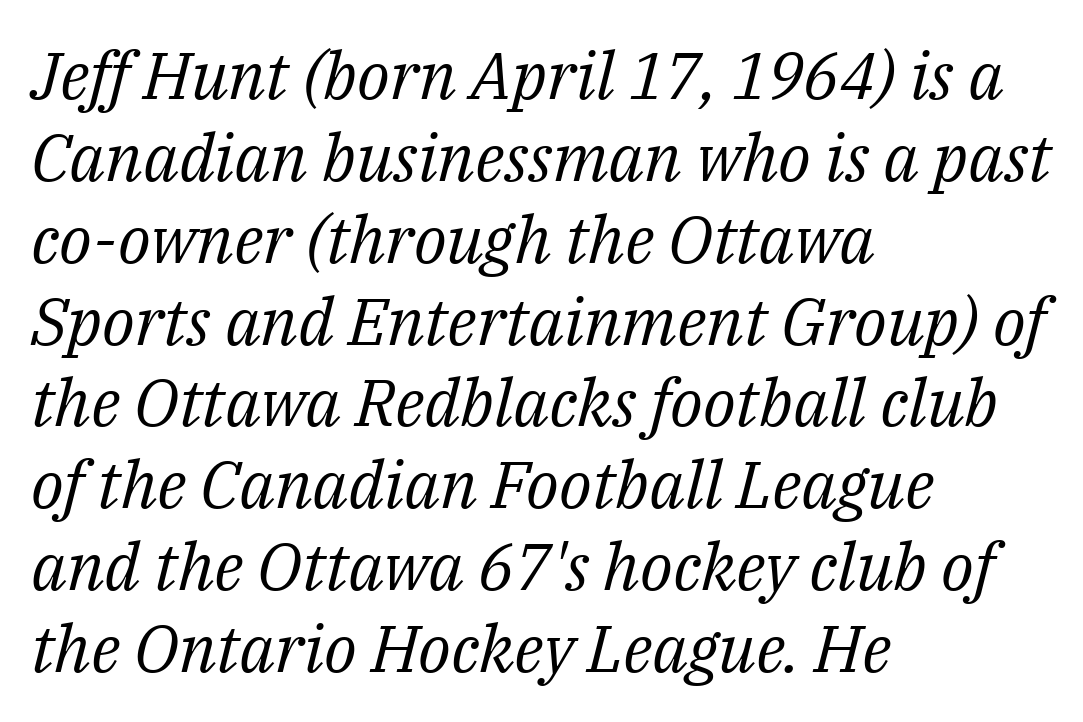
The image shows 66 px regular-weight serif type, italic (leaning right); set left-aligned, line spacing 1.24x, normal letter spacing, not underlined; medium stroke contrast and a medium x-height.
